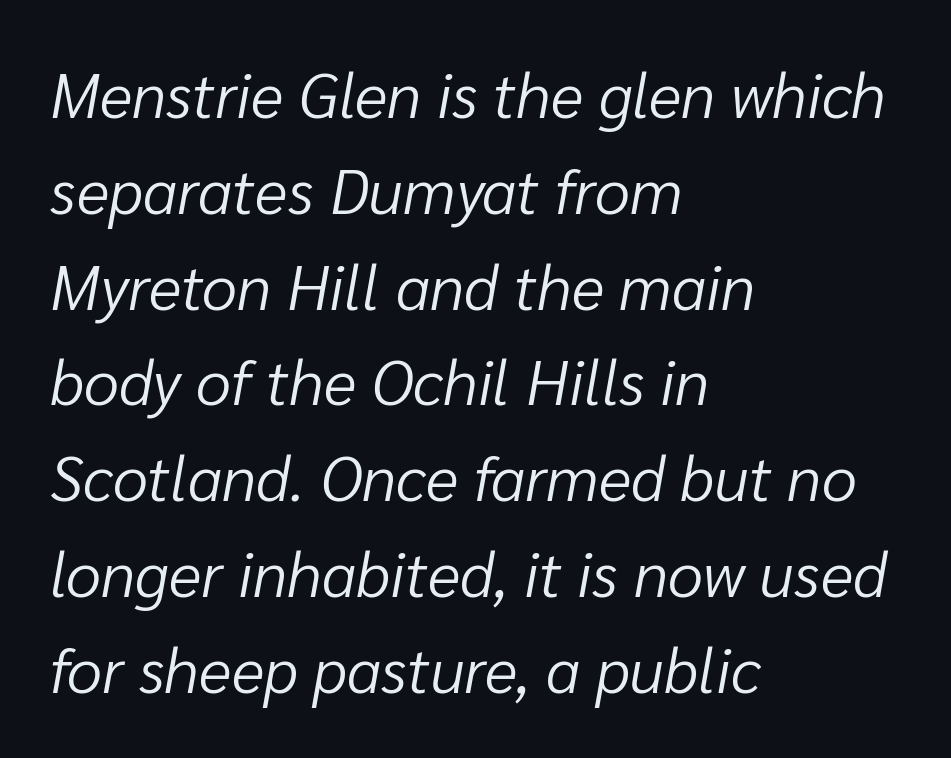
{"italic": "yes", "lean": "right", "slant_degrees": 10, "bold": "no", "weight": "light", "width": "normal", "stroke_contrast": "low", "x_height": "medium", "monospaced": "no", "underline": "no", "align": "left", "line_spacing": "normal", "line_spacing_ratio": 1.52, "letter_spacing": "normal", "letter_spacing_em": 0.0, "glyph_px": 63}
